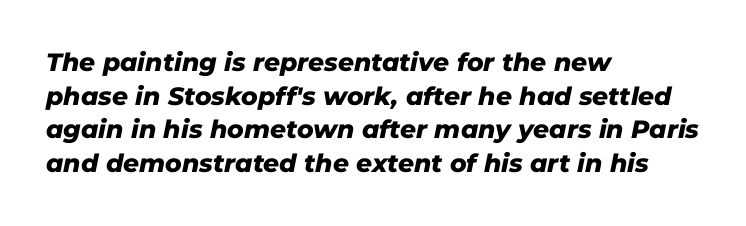
These lines were composed using italics. Evenly set lines give the paragraph a standard silhouette. The area under the type is left untouched. Standard letterfit; no display-style spreading of the glyphs. Heft: maximum for text — a bold. Horizontal alignment here is leftward, the default for most running prose.
